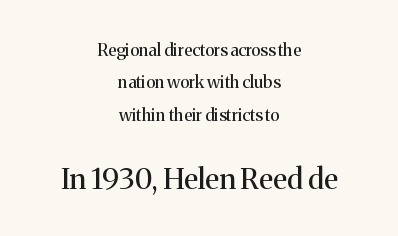
{"serif": "yes", "italic": "no", "bold": "no", "weight": "regular", "width": "normal", "stroke_contrast": "medium", "x_height": "medium", "monospaced": "no", "underline": "no", "align": "center", "line_spacing": "loose", "line_spacing_ratio": 1.91, "letter_spacing": "normal", "letter_spacing_em": 0.0, "larger_block": "second", "size_ratio": 1.71, "glyph_px": 29}
